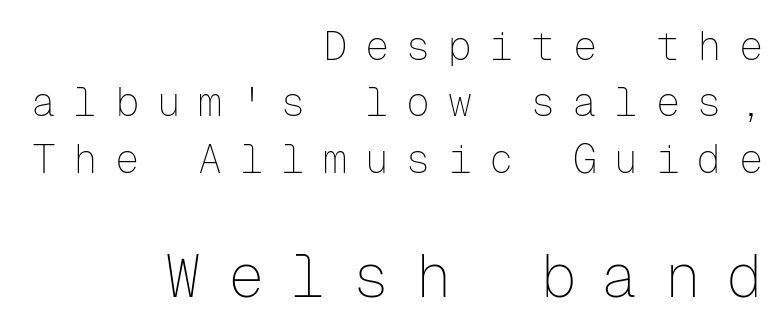
{"serif": "no", "italic": "no", "bold": "no", "weight": "thin", "width": "normal", "stroke_contrast": "low", "x_height": "medium", "monospaced": "yes", "underline": "no", "align": "right", "line_spacing": "normal", "line_spacing_ratio": 1.41, "letter_spacing": "wide", "letter_spacing_em": 0.44, "larger_block": "second", "size_ratio": 1.5, "glyph_px": 60}
